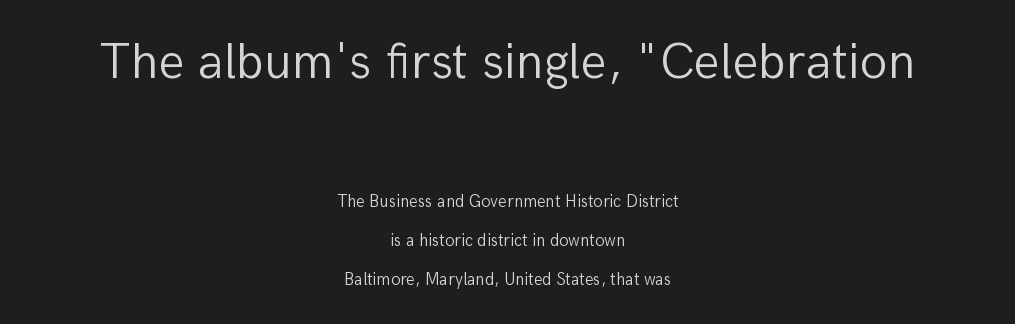
Q: Is the text bold? A: No.
Q: Is the text italic (slanted)? A: No, it is upright.
Q: Is the typeface a serif or a sans-serif typeface? A: Sans-serif.
Q: Is the text underlined? A: No.
Q: How is the paragraph aligned? A: Centered.
Q: Is the spacing between letters normal or unusually wide? A: Normal.
Q: Is the spacing between lines tight, normal or loose? A: Loose.
Q: Which block of text is set in a larger size, the first (top) or the second (bottom)? A: The first (top) one.
Q: Width (condensed, normal, or wide)? A: Normal.
Q: Stroke contrast? A: Low.
Q: x-height? A: Medium.
Q: Monospaced? A: No.
